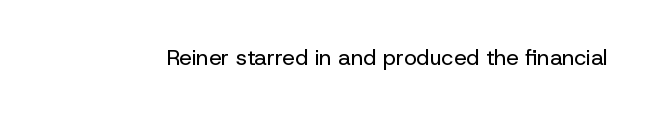
{"italic": "no", "bold": "no", "underline": "no", "letter_spacing": "normal", "letter_spacing_em": 0.0, "glyph_px": 22}
